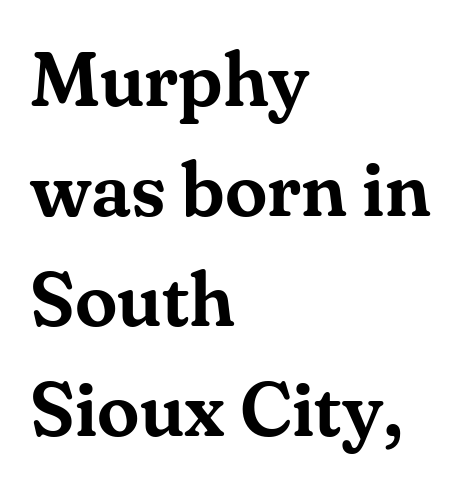
The image shows 77 px serif type, upright; set left-aligned, normal line spacing (1.43x), normal letter spacing, not underlined; medium stroke contrast and a small x-height.
